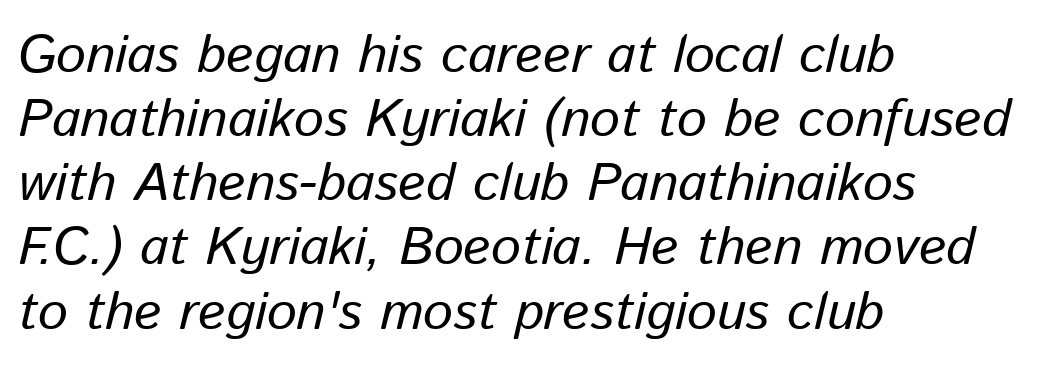
Q: Is the text italic (slanted)? A: Yes, it leans right by about 13 degrees.
Q: Is the text underlined? A: No.
Q: How is the paragraph aligned? A: Left-aligned.
Q: Is the spacing between letters normal or unusually wide? A: Normal.
Q: Width (condensed, normal, or wide)? A: Normal.
Q: Stroke contrast? A: Low.
Q: x-height? A: Medium.
Q: Monospaced? A: No.
